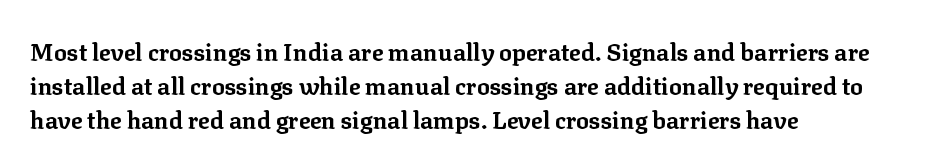
The image shows 24 px bold type, upright; set left-aligned, normal line spacing (1.41x), normal letter spacing, not underlined.
